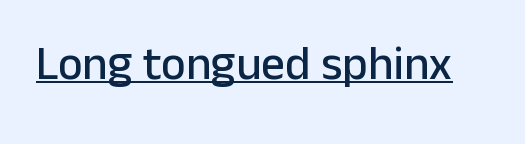
{"serif": "no", "italic": "no", "width": "normal", "stroke_contrast": "low", "x_height": "medium", "monospaced": "no", "underline": "yes", "letter_spacing": "normal", "letter_spacing_em": 0.0, "glyph_px": 47}
